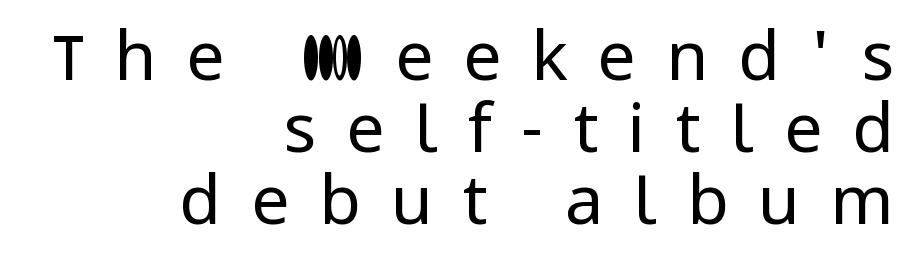
This is roman type, the default non-slanted kind. Successive baselines arrive quickly, one right under another. Each letter keeps its own natural width here, so spacing adapts to shape. The baseline area is clear.
